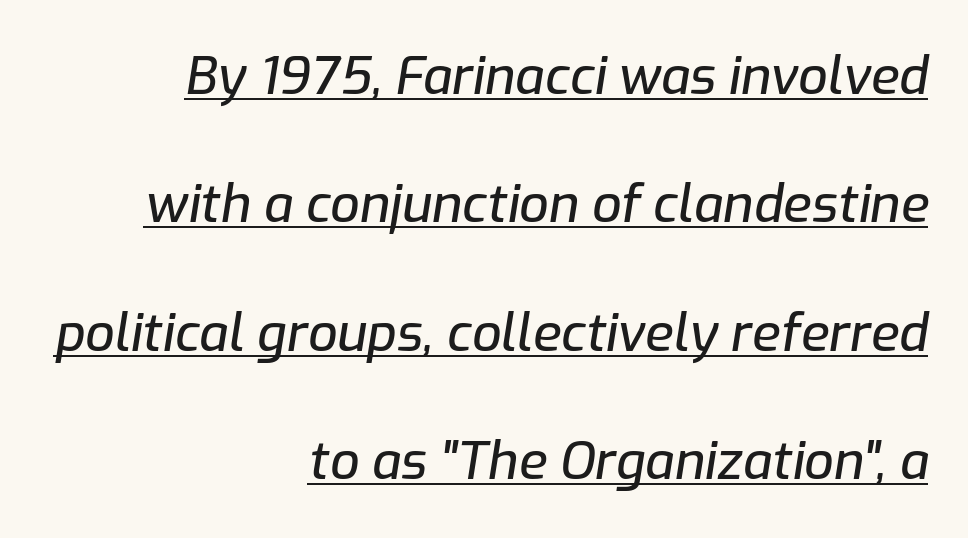
Q: Is the text italic (slanted)? A: Yes, it leans right by about 9 degrees.
Q: Is the text underlined? A: Yes.
Q: How is the paragraph aligned? A: Right-aligned.
Q: Is the spacing between letters normal or unusually wide? A: Normal.
Q: Is the spacing between lines tight, normal or loose? A: Loose.
Q: Width (condensed, normal, or wide)? A: Normal.
Q: Stroke contrast? A: Low.
Q: x-height? A: Medium.
Q: Monospaced? A: No.
